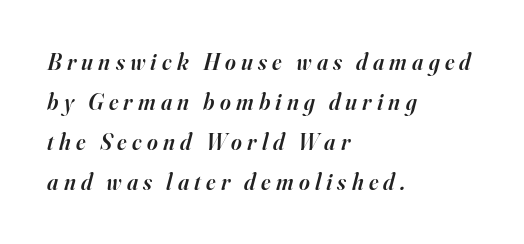
{"italic": "yes", "lean": "right", "slant_degrees": 16, "bold": "semi", "underline": "no", "align": "left", "line_spacing_ratio": 1.74, "letter_spacing": "wide", "letter_spacing_em": 0.23, "glyph_px": 23}
